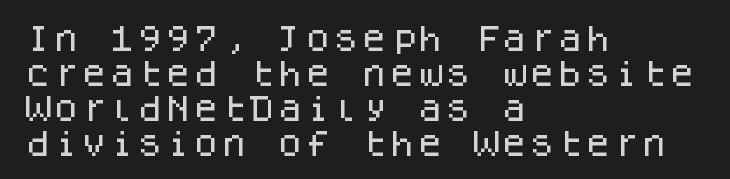
Vertically, the passage feels balanced, rows spaced as you'd expect. Serifs: no, the terminals of the letterforms are clean. Quick note: not italic, upright. Plain, unruled lines of type. Layout note: lines flush left.
